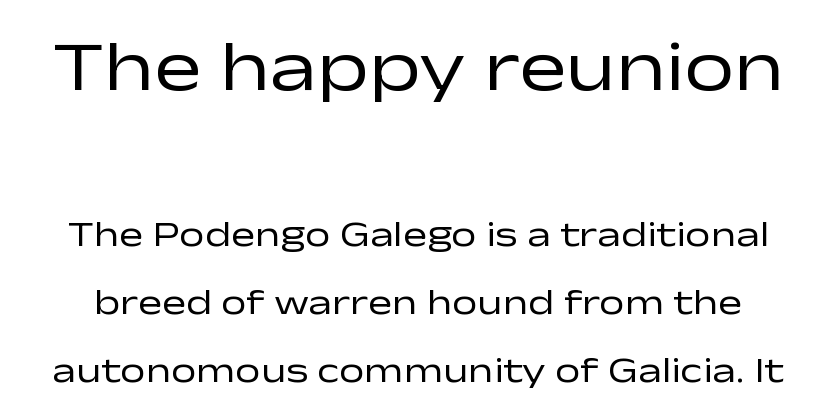
The image shows 71 px regular-weight, wide sans-serif type, upright; set loose line spacing (1.9x), normal letter spacing, not underlined; the first (top) block is 1.97x larger; low stroke contrast and a medium x-height.
